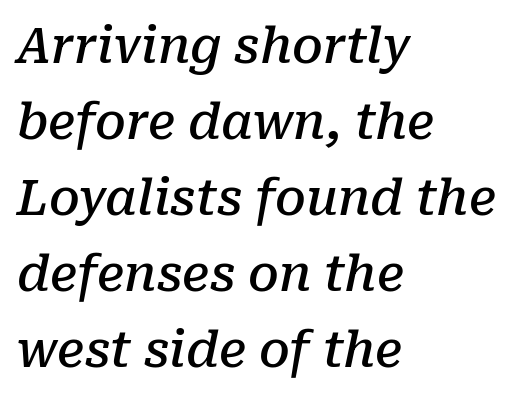
{"serif": "yes", "italic": "yes", "lean": "right", "slant_degrees": 10, "bold": "semi", "weight": "semibold", "width": "normal", "stroke_contrast": "low", "x_height": "medium", "monospaced": "no", "underline": "no", "align": "left", "line_spacing": "normal", "line_spacing_ratio": 1.55, "letter_spacing": "normal", "letter_spacing_em": 0.0, "glyph_px": 49}
